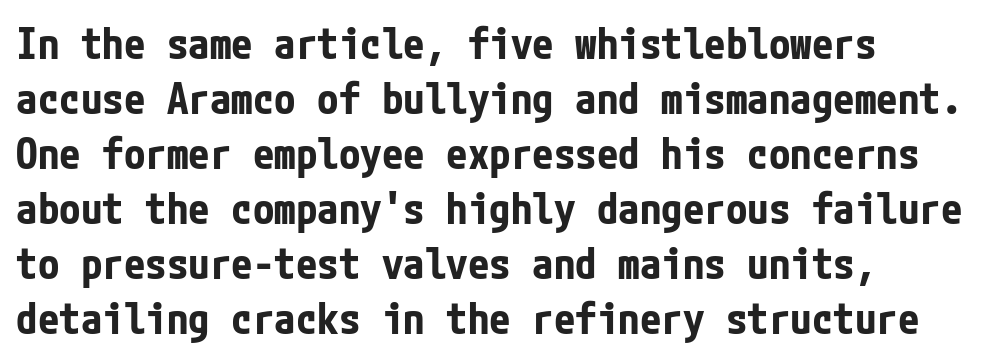
Unmarked baselines from the first word to the last. Check where the strokes stop: nothing finishes them off — pure sans. Designer's note — italics off, roman on. Its strokes are broad and dark, the hallmark of bold type. Students, observe: this is what conventionally led text looks like. Look at the tracking — it's just the regular setting, nothing added.
